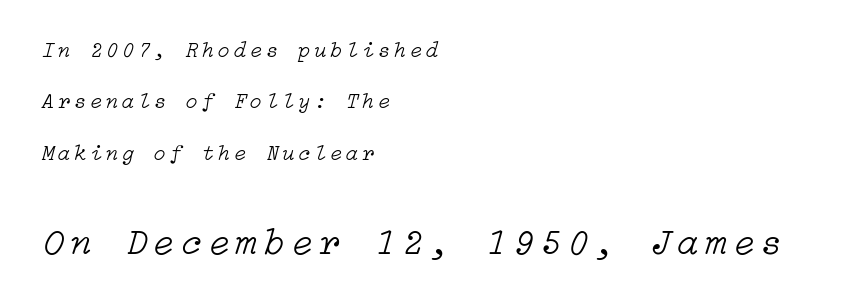
The designer dialed line spacing up above the default. Visually the block forms a straight wall on the left and a jagged coastline on the right. These two chunks differ in scale, with the bottom chunk taking the larger measure. Descender tails drop into unmarked territory. Summary of weight: not heavy and not bold. Observe the lean: these are italic letterforms.
